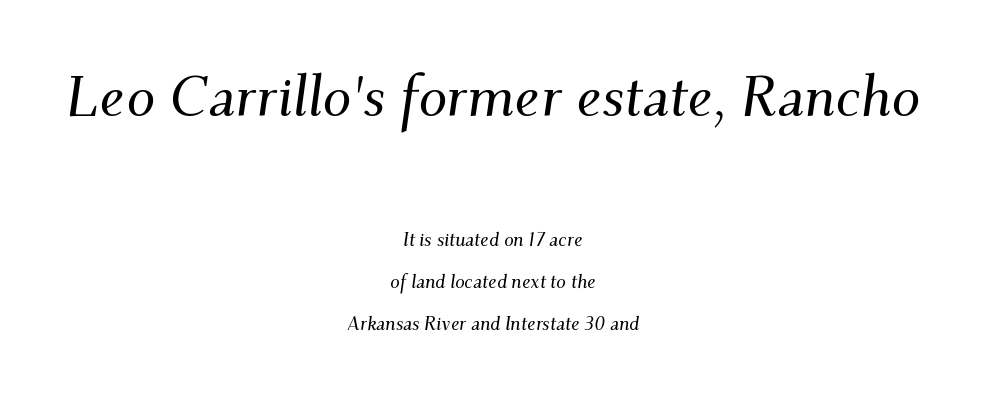
The image shows 57 px serif type, italic (leaning right); set centered, loose line spacing (2.21x), normal letter spacing, not underlined; the first (top) block is 3.0x larger; medium stroke contrast and a small x-height.
